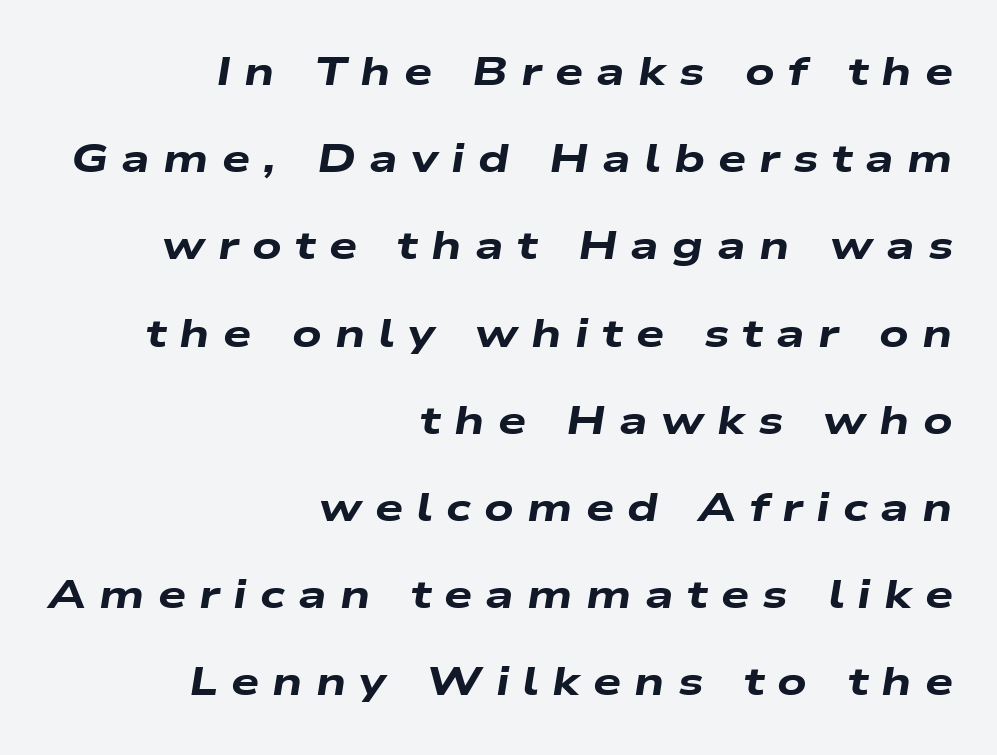
Q: Is the text bold? A: Yes.
Q: Is the text italic (slanted)? A: Yes, it leans right by about 9 degrees.
Q: Is the text underlined? A: No.
Q: How is the paragraph aligned? A: Right-aligned.
Q: Is the spacing between letters normal or unusually wide? A: Unusually wide.
Q: Is the spacing between lines tight, normal or loose? A: Loose.
Q: Width (condensed, normal, or wide)? A: Wide.
Q: Stroke contrast? A: Low.
Q: x-height? A: Medium.
Q: Monospaced? A: No.
